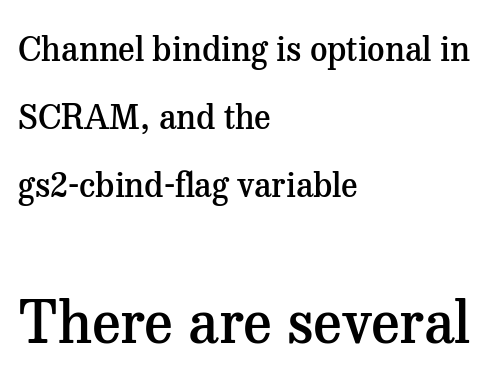
Q: Is the text bold? A: Semi-bold.
Q: Is the text italic (slanted)? A: No, it is upright.
Q: Is the typeface a serif or a sans-serif typeface? A: Serif.
Q: Is the text underlined? A: No.
Q: How is the paragraph aligned? A: Left-aligned.
Q: Is the spacing between letters normal or unusually wide? A: Normal.
Q: Is the spacing between lines tight, normal or loose? A: Loose.
Q: Which block of text is set in a larger size, the first (top) or the second (bottom)? A: The second (bottom) one.
Q: Width (condensed, normal, or wide)? A: Normal.
Q: Stroke contrast? A: Medium.
Q: x-height? A: Medium.
Q: Monospaced? A: No.
